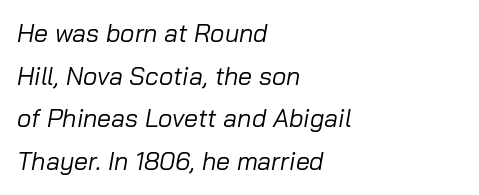
{"italic": "yes", "lean": "right", "slant_degrees": 10, "bold": "no", "underline": "no", "align": "left", "line_spacing_ratio": 1.71, "letter_spacing": "normal", "letter_spacing_em": 0.0, "glyph_px": 25}
